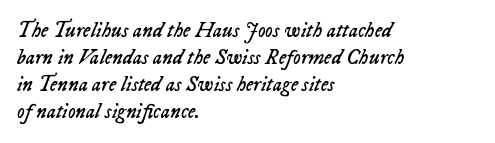
{"italic": "yes", "lean": "right", "slant_degrees": 23, "bold": "no", "underline": "no", "align": "left", "line_spacing": "normal", "line_spacing_ratio": 1.28, "letter_spacing": "normal", "letter_spacing_em": 0.0, "glyph_px": 21}
